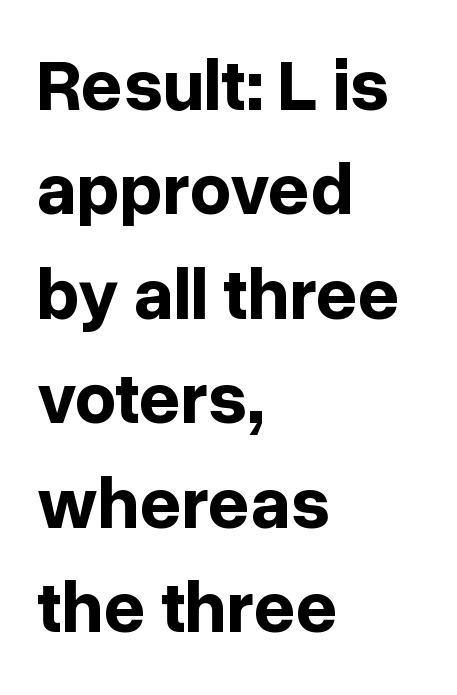
Upright lettering throughout. The passage shown is typed in a proportional face where columns would drift. Stroke thickness is high; the sample reads as a true bold. Between one letter and the next there's only the usual sliver of space. The space between consecutive lines is moderate.
